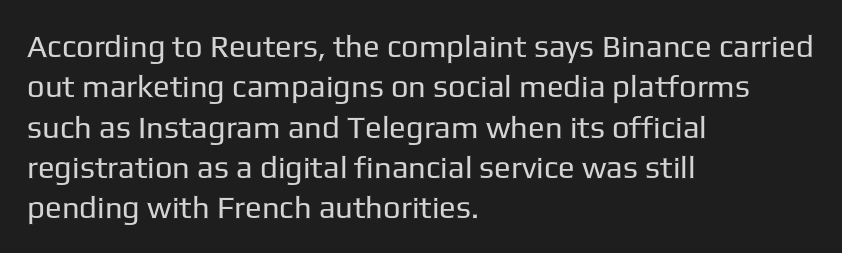
Q: Is the text bold? A: No.
Q: Is the text italic (slanted)? A: No, it is upright.
Q: Is the typeface a serif or a sans-serif typeface? A: Sans-serif.
Q: Is the text underlined? A: No.
Q: How is the paragraph aligned? A: Left-aligned.
Q: Is the spacing between letters normal or unusually wide? A: Normal.
Q: Is the spacing between lines tight, normal or loose? A: Normal.
Q: Width (condensed, normal, or wide)? A: Normal.
Q: Stroke contrast? A: Low.
Q: x-height? A: Medium.
Q: Monospaced? A: No.
